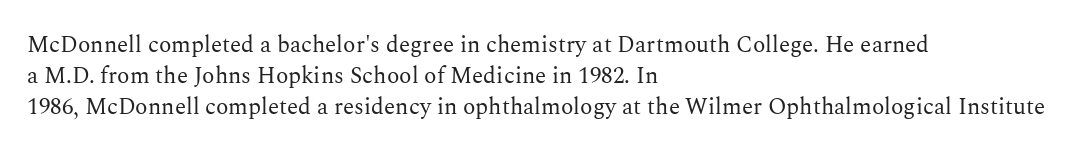
The image shows 23 px text type, upright; set left-aligned, normal line spacing (1.35x), normal letter spacing, not underlined.
